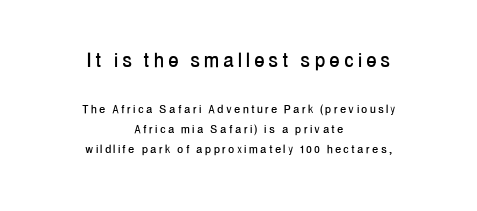
The block sitting higher on the canvas is the one with enlarged characters. Display-style spreading of the glyphs; the letterfit is very open. Is the block centered? Yes — each line is placed symmetrically about the middle. Any mark beneath the type? The region is blank. Students, observe: this is what conventionally led text looks like.
